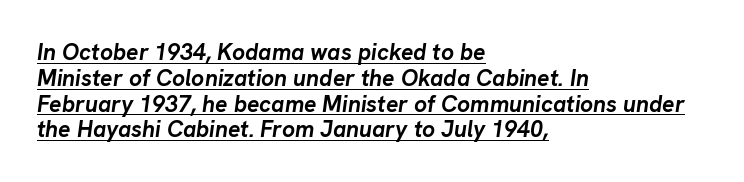
Very little white space separates one row of letters from the next. Short and long lines alike share a common starting point at left. The words here are underlined. Typesetter's note: full bold, strokes at maximum text heaviness.
